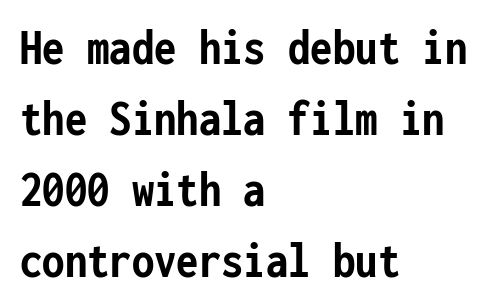
{"serif": "no", "italic": "no", "bold": "yes", "weight": "semibold", "width": "condensed", "stroke_contrast": "low", "x_height": "medium", "monospaced": "yes", "underline": "no", "align": "left", "line_spacing": "normal", "line_spacing_ratio": 1.39, "letter_spacing": "normal", "letter_spacing_em": 0.0, "glyph_px": 51}
